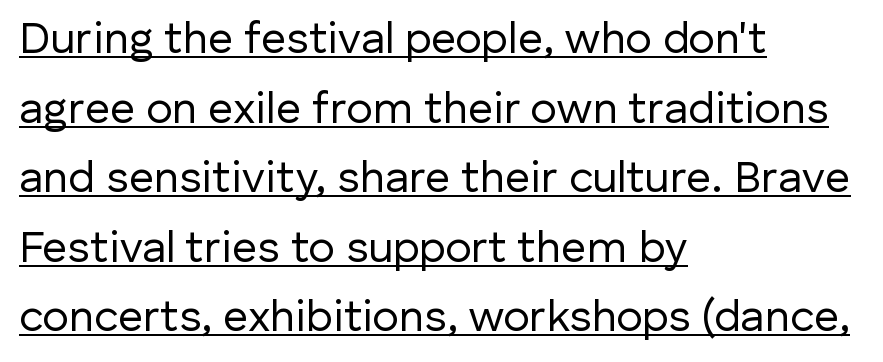
Observe the ordinary spacing: letters are neighbours, not strangers. This sample keeps an unexceptional amount of space between lines. Alignment: flush left. This sample has the flowing, uneven cadence of proportional lettering. What decoration does the sample have? An underline.
